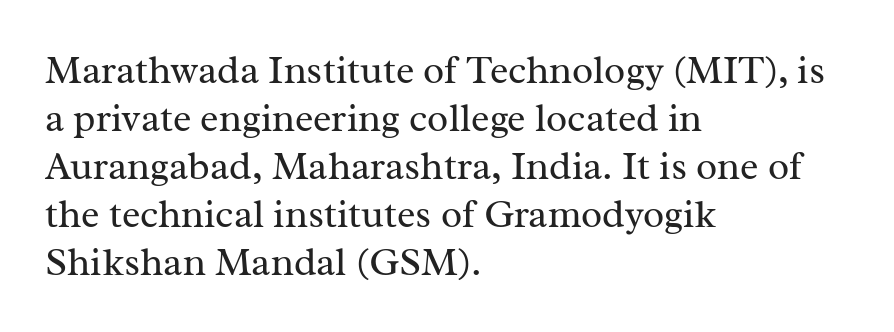
The image shows 39 px regular-weight serif type, upright; set left-aligned, line spacing 1.23x, normal letter spacing, not underlined; medium stroke contrast and a medium x-height.
